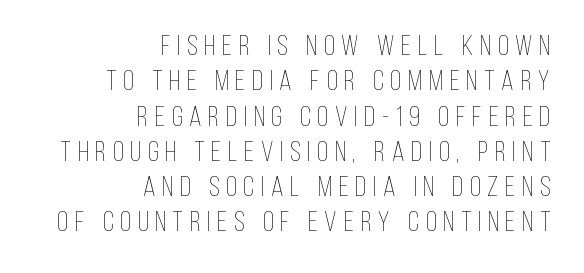
{"italic": "no", "bold": "no", "weight": "thin", "width": "condensed", "stroke_contrast": "low", "x_height": "large", "monospaced": "no", "underline": "no", "align": "right", "line_spacing": "normal", "line_spacing_ratio": 1.26, "letter_spacing": "wide", "letter_spacing_em": 0.25, "glyph_px": 28}
